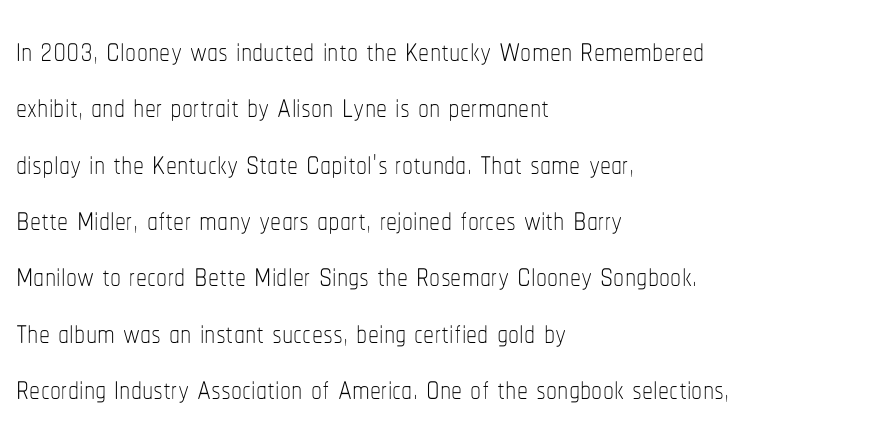
The image shows 44 px thin, condensed type, upright; set left-aligned, normal line spacing (1.28x), normal letter spacing, not underlined; low stroke contrast and a medium x-height.
